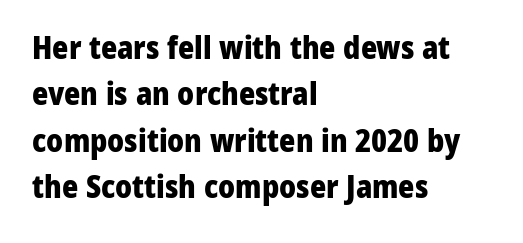
{"serif": "no", "italic": "no", "bold": "yes", "weight": "heavy", "width": "normal", "stroke_contrast": "low", "x_height": "medium", "monospaced": "no", "underline": "no", "align": "left", "line_spacing": "normal", "line_spacing_ratio": 1.5, "letter_spacing": "normal", "letter_spacing_em": 0.0, "glyph_px": 31}
